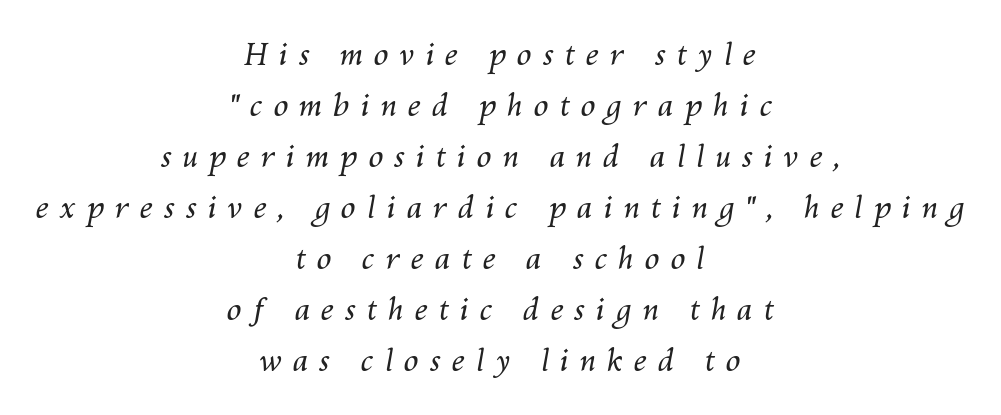
The image shows 30 px regular-weight type, italic (leaning right); set centered, normal line spacing (1.7x), unusually wide letter spacing (+0.36 em), not underlined; medium stroke contrast and a medium x-height.
